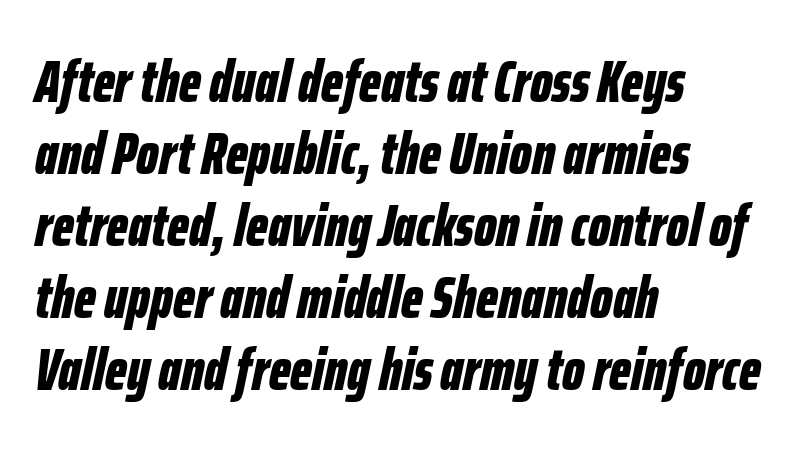
{"italic": "yes", "lean": "right", "slant_degrees": 12, "bold": "yes", "weight": "bold", "width": "condensed", "stroke_contrast": "low", "x_height": "medium", "monospaced": "no", "underline": "no", "align": "left", "line_spacing_ratio": 1.22, "letter_spacing": "normal", "letter_spacing_em": 0.0, "glyph_px": 59}
